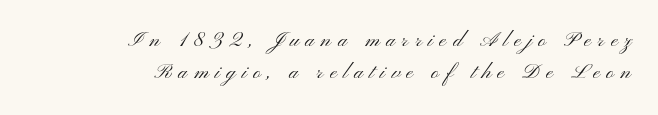
{"bold": "no", "underline": "no", "align": "right", "line_spacing": "normal", "line_spacing_ratio": 1.54, "letter_spacing": "wide", "letter_spacing_em": 0.31, "glyph_px": 21}
